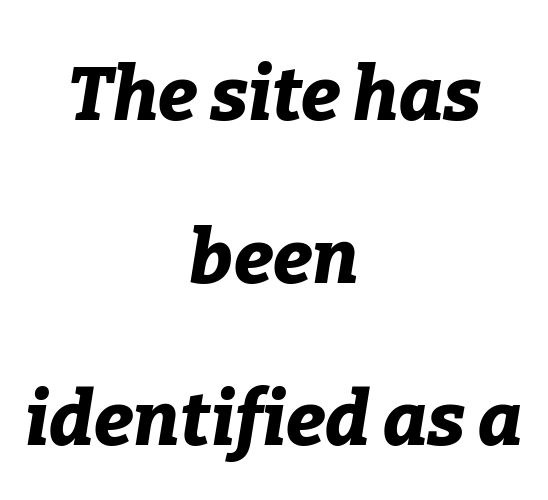
The image shows 75 px bold type, italic (leaning right); set centered, loose line spacing (2.17x), normal letter spacing, not underlined; low stroke contrast and a medium x-height.
